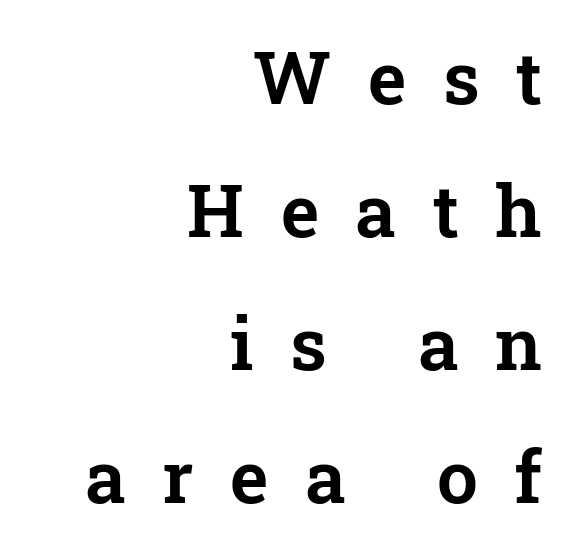
Q: Is the text italic (slanted)? A: No, it is upright.
Q: Is the typeface a serif or a sans-serif typeface? A: Serif.
Q: Is the text underlined? A: No.
Q: How is the paragraph aligned? A: Right-aligned.
Q: Is the spacing between letters normal or unusually wide? A: Unusually wide.
Q: Width (condensed, normal, or wide)? A: Normal.
Q: Stroke contrast? A: Low.
Q: x-height? A: Medium.
Q: Monospaced? A: No.
